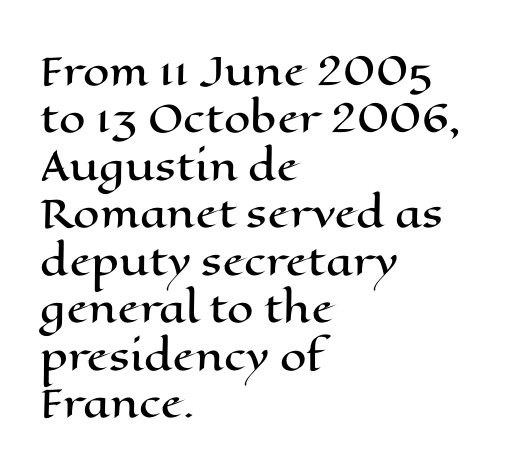
The lettering holds an erect, upright posture throughout. Vertically, the passage feels balanced, rows spaced as you'd expect. Tracking here is standard; glyphs follow each other at the usual distance. Reading down the block, your eye returns to a fixed left position each line. The gap between lines stays unmarked.
